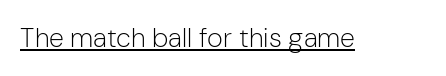
The image shows 27 px text type, upright; set normal letter spacing, underlined.
